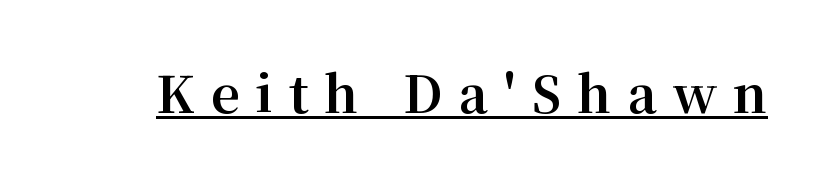
Q: Is the text bold? A: Yes.
Q: Is the text italic (slanted)? A: No, it is upright.
Q: Is the typeface a serif or a sans-serif typeface? A: Serif.
Q: Is the text underlined? A: Yes.
Q: Is the spacing between letters normal or unusually wide? A: Unusually wide.
Q: Width (condensed, normal, or wide)? A: Normal.
Q: Stroke contrast? A: Medium.
Q: x-height? A: Medium.
Q: Monospaced? A: No.
